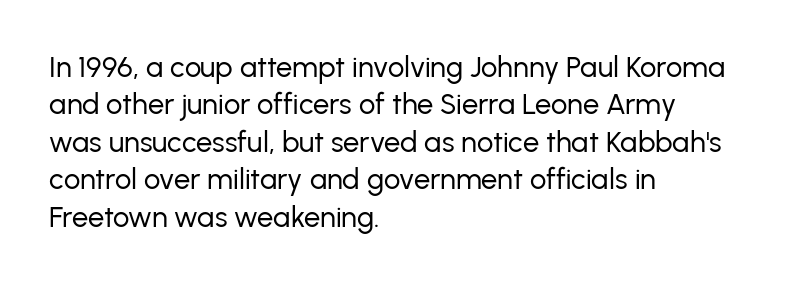
Q: Is the text bold? A: No.
Q: Is the text italic (slanted)? A: No, it is upright.
Q: Is the typeface a serif or a sans-serif typeface? A: Sans-serif.
Q: Is the text underlined? A: No.
Q: How is the paragraph aligned? A: Left-aligned.
Q: Is the spacing between letters normal or unusually wide? A: Normal.
Q: Is the spacing between lines tight, normal or loose? A: Normal.
Q: Width (condensed, normal, or wide)? A: Normal.
Q: Stroke contrast? A: Low.
Q: x-height? A: Medium.
Q: Monospaced? A: No.
